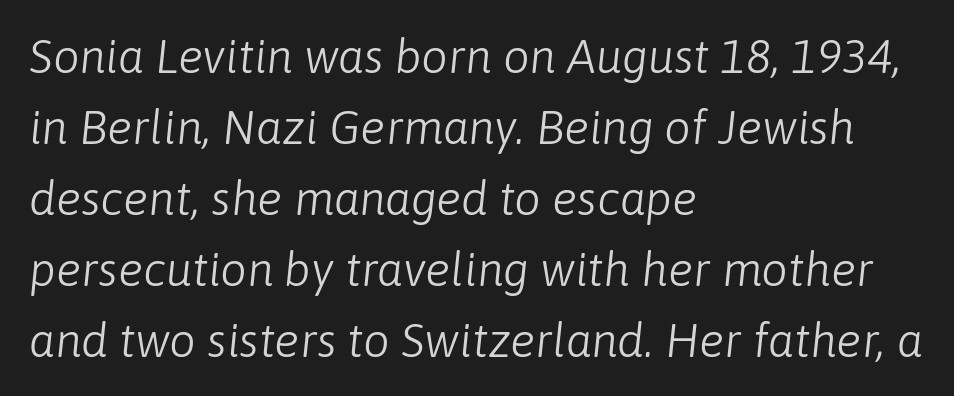
How are the letters spaced? Ordinarily, with no added tracking. This rendering uses left alignment, leaving the right contour irregular. Unbolded letterforms with no extra heft. Plain, unruled lines of type. There's an unmistakable incline to the writing here.
